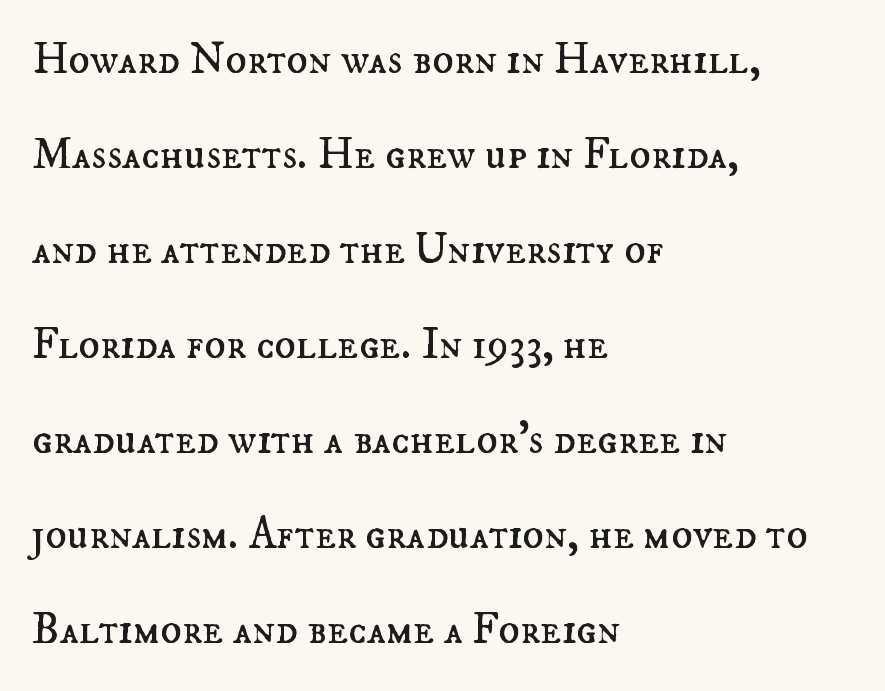
Q: Is the text bold? A: No.
Q: Is the text italic (slanted)? A: No, it is upright.
Q: Is the text underlined? A: No.
Q: How is the paragraph aligned? A: Left-aligned.
Q: Is the spacing between letters normal or unusually wide? A: Normal.
Q: Is the spacing between lines tight, normal or loose? A: Loose.
Q: Width (condensed, normal, or wide)? A: Normal.
Q: Stroke contrast? A: Medium.
Q: x-height? A: Small.
Q: Monospaced? A: No.
